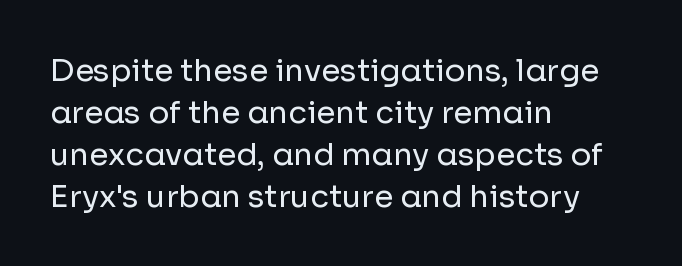
The horizontal fit of the characters is conventional and even. Nobody drew a line under any word here. Honestly, the row spacing looks completely unremarkable. A light-to-regular cut is what we see here. One-word summary of the alignment: left.
